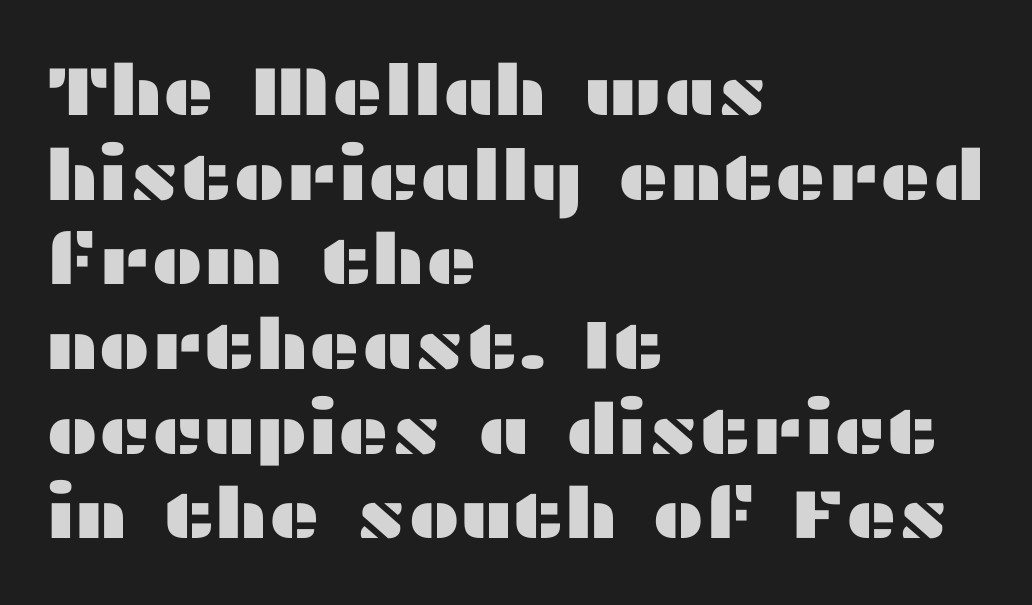
The image shows 70 px wide sans-serif type, upright; set left-aligned, line spacing 1.21x, normal letter spacing, not underlined; medium stroke contrast and a medium x-height.
